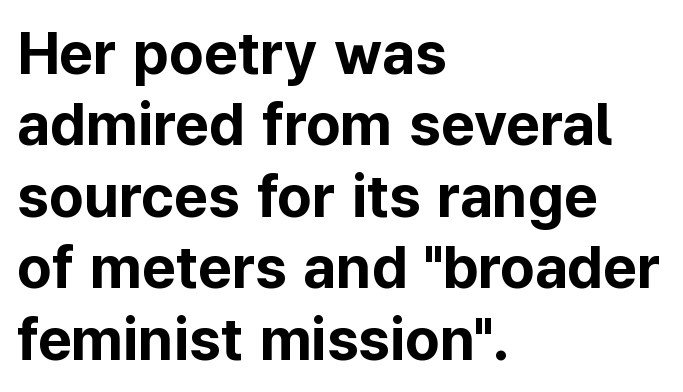
Varying glyph widths throughout — classic text-font behaviour. Beneath every word, the page is bare. This is the regular roman posture of the typeface. Is this a sans? Yes — the strokes have no serifs. Heft: maximum for text — a bold. Short and long lines alike share a common starting point at left.
